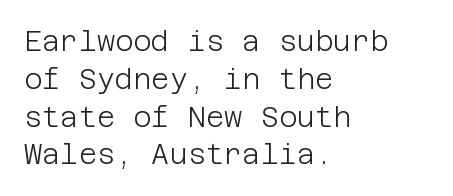
{"serif": "no", "italic": "no", "bold": "no", "weight": "light", "width": "normal", "stroke_contrast": "low", "x_height": "large", "underline": "no", "align": "left", "line_spacing": "normal", "line_spacing_ratio": 1.35, "letter_spacing": "normal", "letter_spacing_em": 0.0, "glyph_px": 28}
